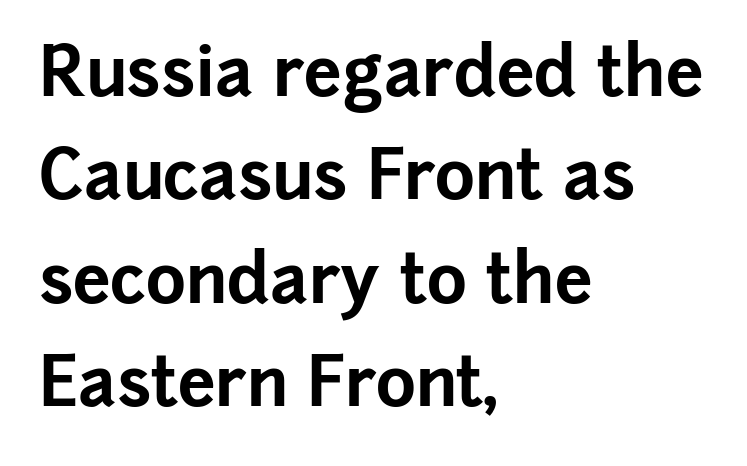
There is no visible air inserted between adjacent glyphs. Beneath every word, the page is bare. Spacing verdict: proportional, widths tailored to each character. A student would call this left alignment; a typographer would say flush left, rag right. The rows are spaced the way most documents space them.
